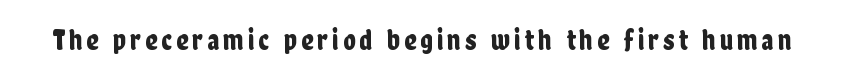
The image shows 29 px condensed sans-serif type, upright; set not underlined; low stroke contrast and a medium x-height.
